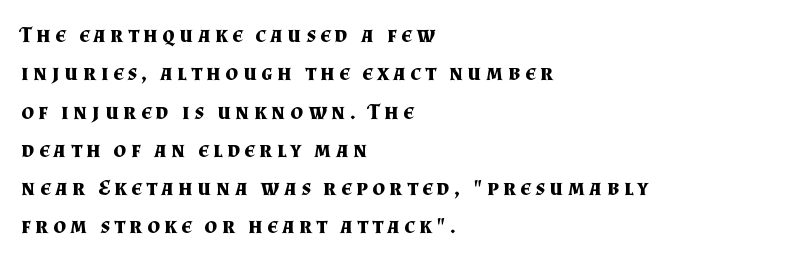
The characters look thick and weighty, a clear bold. Look at the tracking — it's clearly loosened, letters drifting apart. All the whitespace from short lines collects on the right. The strip under each line holds only bare page.
